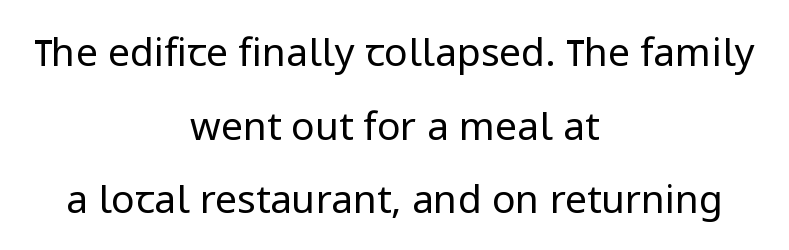
Q: Is the text bold? A: No.
Q: Is the text italic (slanted)? A: No, it is upright.
Q: Is the typeface a serif or a sans-serif typeface? A: Sans-serif.
Q: Is the text underlined? A: No.
Q: How is the paragraph aligned? A: Centered.
Q: Is the spacing between letters normal or unusually wide? A: Normal.
Q: Width (condensed, normal, or wide)? A: Normal.
Q: Stroke contrast? A: Low.
Q: x-height? A: Medium.
Q: Monospaced? A: No.
